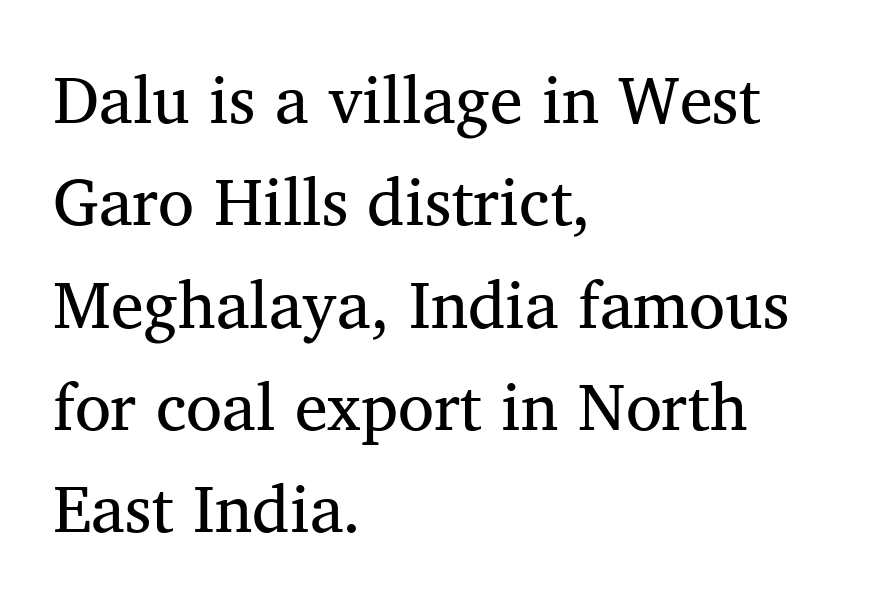
Q: Is the text bold? A: No.
Q: Is the typeface a serif or a sans-serif typeface? A: Serif.
Q: Is the text underlined? A: No.
Q: How is the paragraph aligned? A: Left-aligned.
Q: Is the spacing between letters normal or unusually wide? A: Normal.
Q: Is the spacing between lines tight, normal or loose? A: Normal.
Q: Width (condensed, normal, or wide)? A: Normal.
Q: Stroke contrast? A: Medium.
Q: x-height? A: Medium.
Q: Monospaced? A: No.
